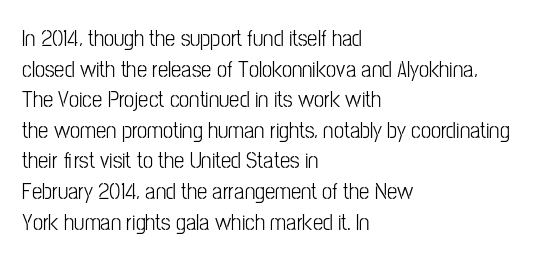
Q: Is the text bold? A: No.
Q: Is the text italic (slanted)? A: No, it is upright.
Q: Is the text underlined? A: No.
Q: How is the paragraph aligned? A: Left-aligned.
Q: Is the spacing between letters normal or unusually wide? A: Normal.
Q: Is the spacing between lines tight, normal or loose? A: Normal.
